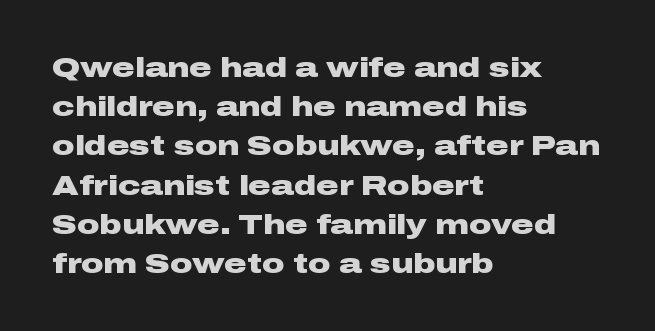
Q: Is the text bold? A: Yes.
Q: Is the text italic (slanted)? A: No, it is upright.
Q: Is the typeface a serif or a sans-serif typeface? A: Sans-serif.
Q: Is the text underlined? A: No.
Q: How is the paragraph aligned? A: Left-aligned.
Q: Is the spacing between letters normal or unusually wide? A: Normal.
Q: Is the spacing between lines tight, normal or loose? A: Normal.
Q: Width (condensed, normal, or wide)? A: Wide.
Q: Stroke contrast? A: Low.
Q: x-height? A: Medium.
Q: Monospaced? A: No.
